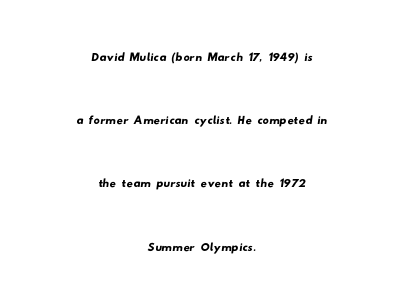
{"serif": "no", "width": "wide", "stroke_contrast": "low", "x_height": "small", "monospaced": "no", "underline": "no", "align": "center", "line_spacing": "loose", "line_spacing_ratio": 2.04, "letter_spacing": "normal", "letter_spacing_em": 0.0, "glyph_px": 31}
